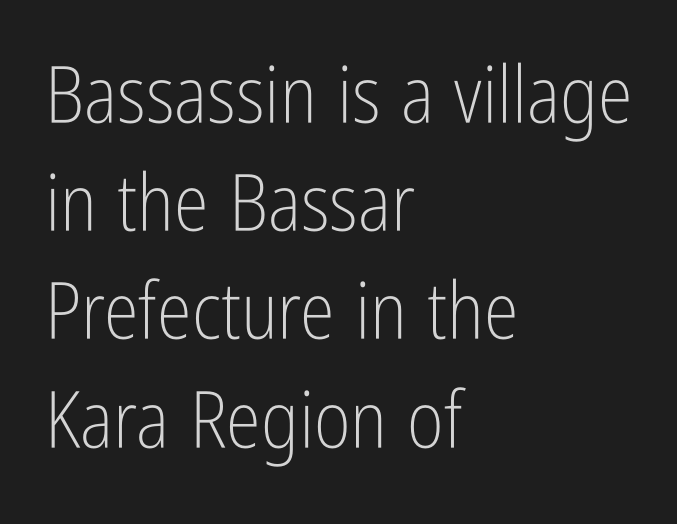
The image shows 79 px light, condensed sans-serif type, upright; set left-aligned, normal line spacing (1.37x), normal letter spacing, not underlined; low stroke contrast and a medium x-height.
